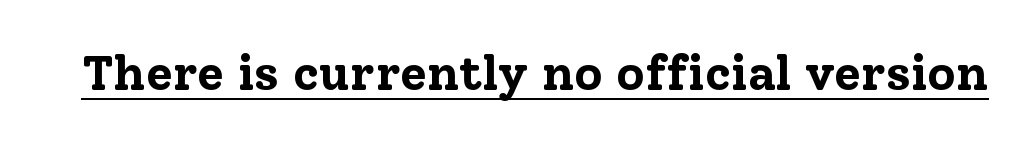
Words appear dense and cohesive because spacing is normal. This sample has the flowing, uneven cadence of proportional lettering. The letters are bold, with thick, heavy strokes. These lines were composed using upright roman letters. Does the type have serifs? Yes, each stem ends in a small foot. The sample's only ornament is a line tracing under the words.
